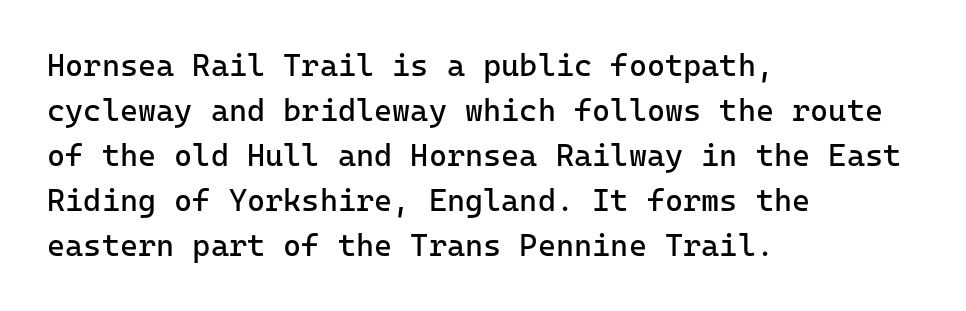
{"serif": "no", "italic": "no", "bold": "no", "weight": "regular", "width": "normal", "stroke_contrast": "low", "x_height": "medium", "monospaced": "yes", "underline": "no", "align": "left", "line_spacing": "normal", "line_spacing_ratio": 1.45, "letter_spacing": "normal", "letter_spacing_em": 0.0, "glyph_px": 31}
